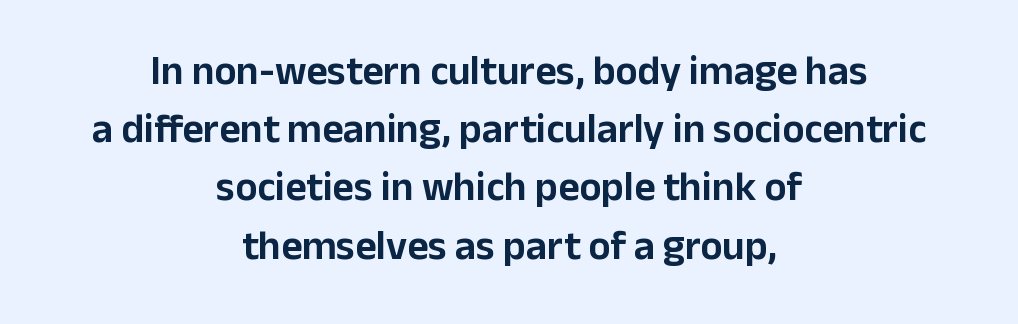
{"serif": "no", "italic": "no", "width": "normal", "stroke_contrast": "low", "x_height": "medium", "monospaced": "no", "underline": "no", "align": "center", "line_spacing": "normal", "line_spacing_ratio": 1.42, "letter_spacing": "normal", "letter_spacing_em": 0.0, "glyph_px": 41}
